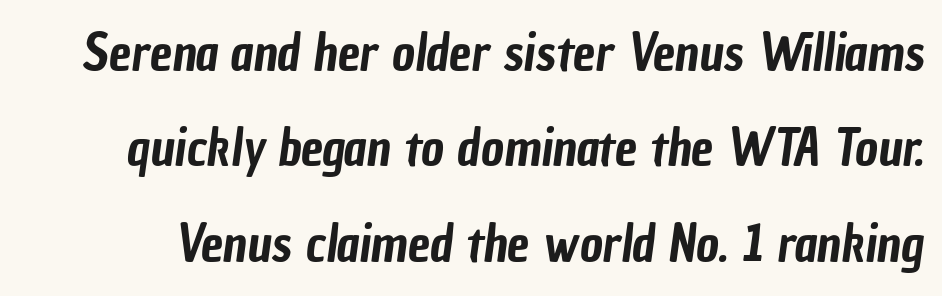
The image shows 50 px condensed sans-serif type; set loose line spacing (1.91x), normal letter spacing, not underlined; low stroke contrast and a medium x-height.
